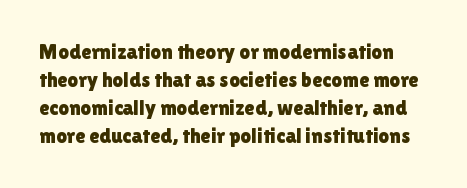
The rendering keeps characters at their native spacing. Vertically, the passage feels balanced, rows spaced as you'd expect. Descender tails drop into unmarked territory. Unlike italic type, these characters show no tilt at all.
